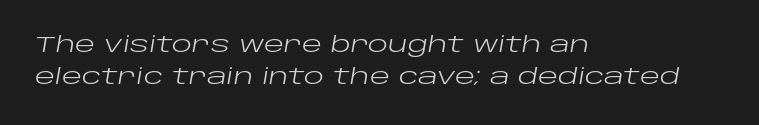
The image shows 21 px text type, italic (leaning right); set left-aligned, normal line spacing (1.52x), normal letter spacing, not underlined.
